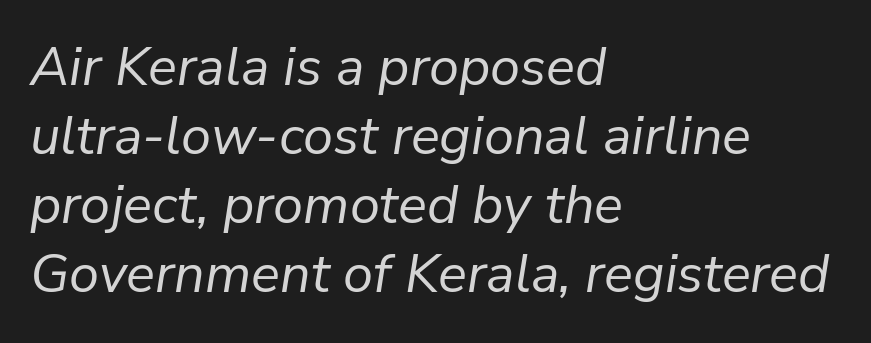
{"italic": "yes", "lean": "right", "slant_degrees": 9, "bold": "no", "weight": "regular", "width": "normal", "stroke_contrast": "low", "x_height": "medium", "monospaced": "no", "underline": "no", "align": "left", "line_spacing": "normal", "line_spacing_ratio": 1.28, "letter_spacing": "normal", "letter_spacing_em": 0.0, "glyph_px": 54}
